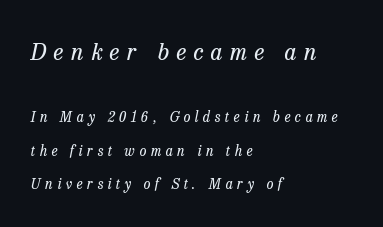
{"italic": "yes", "lean": "right", "slant_degrees": 13, "bold": "no", "underline": "no", "align": "left", "line_spacing": "loose", "line_spacing_ratio": 2.39, "letter_spacing": "wide", "letter_spacing_em": 0.32, "larger_block": "first", "size_ratio": 1.64, "glyph_px": 23}
